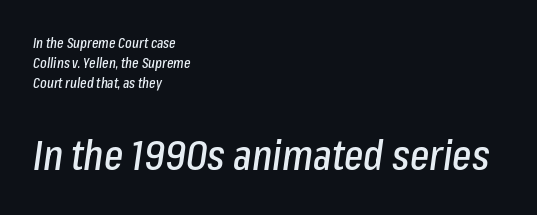
Bare-footed words on every line. These lines are set flush left with a ragged right edge. In terms of letterspacing, this is plain default setting. Which chunk is bigger? The second one — the bottom block dwarfs the top. Notice how descenders clear the ascenders below comfortably — that's standard leading.
